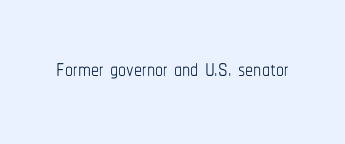
{"italic": "no", "bold": "no", "weight": "thin", "width": "condensed", "stroke_contrast": "low", "x_height": "medium", "monospaced": "no", "underline": "no", "letter_spacing": "normal", "letter_spacing_em": 0.0, "glyph_px": 32}
